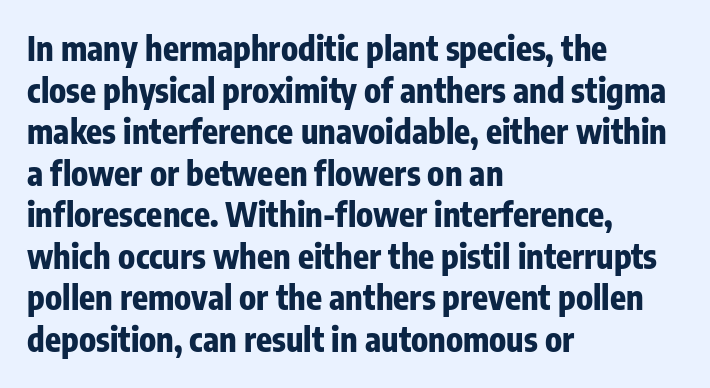
Q: Is the text bold? A: Yes.
Q: Is the text italic (slanted)? A: No, it is upright.
Q: Is the typeface a serif or a sans-serif typeface? A: Sans-serif.
Q: Is the text underlined? A: No.
Q: How is the paragraph aligned? A: Left-aligned.
Q: Is the spacing between letters normal or unusually wide? A: Normal.
Q: Is the spacing between lines tight, normal or loose? A: Normal.
Q: Width (condensed, normal, or wide)? A: Condensed.
Q: Stroke contrast? A: Low.
Q: x-height? A: Medium.
Q: Monospaced? A: No.
